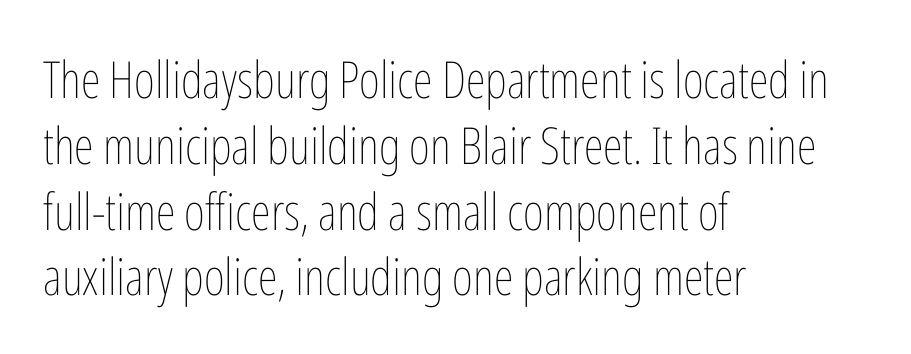
Q: Is the text bold? A: No.
Q: Is the text italic (slanted)? A: No, it is upright.
Q: Is the text underlined? A: No.
Q: How is the paragraph aligned? A: Left-aligned.
Q: Is the spacing between letters normal or unusually wide? A: Normal.
Q: Is the spacing between lines tight, normal or loose? A: Normal.
Q: Width (condensed, normal, or wide)? A: Condensed.
Q: Stroke contrast? A: Low.
Q: x-height? A: Medium.
Q: Monospaced? A: No.
